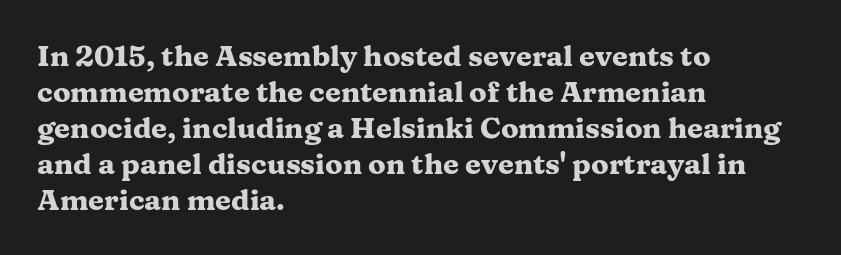
{"serif": "yes", "italic": "no", "bold": "yes", "weight": "heavy", "width": "wide", "stroke_contrast": "medium", "x_height": "medium", "monospaced": "no", "underline": "no", "align": "left", "line_spacing_ratio": 1.24, "letter_spacing": "normal", "letter_spacing_em": 0.0, "glyph_px": 29}
